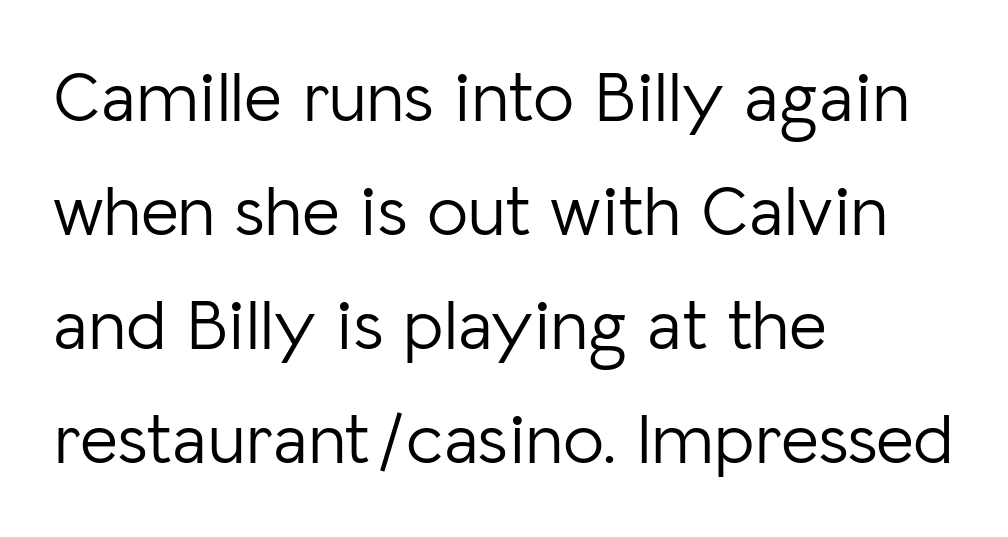
What's the leading like? Ordinary, nothing unusual. Grotesque or geometric, the face here clearly has no serifs. Is the block centered? No — it sits flush against the left margin. Unlike italic type, these characters show no tilt at all.
